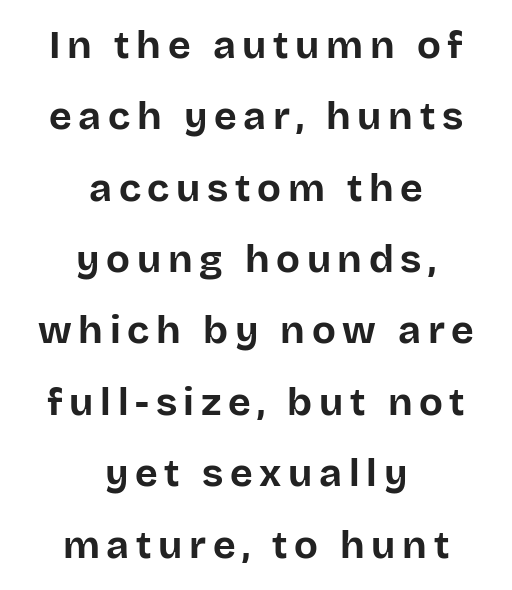
The image shows 39 px bold sans-serif type, upright; set centered, line spacing 1.83x, not underlined; low stroke contrast and a large x-height.
